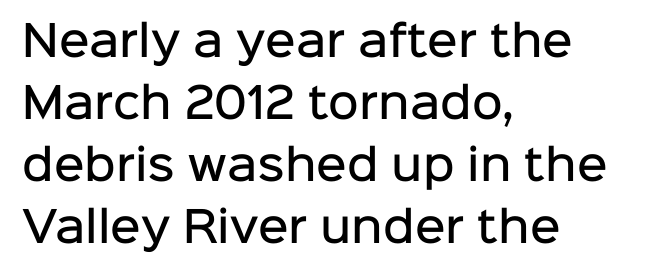
{"serif": "no", "italic": "no", "bold": "semi", "weight": "semibold", "width": "normal", "stroke_contrast": "low", "x_height": "medium", "monospaced": "no", "underline": "no", "align": "left", "line_spacing": "normal", "line_spacing_ratio": 1.48, "letter_spacing": "normal", "letter_spacing_em": 0.0, "glyph_px": 42}
